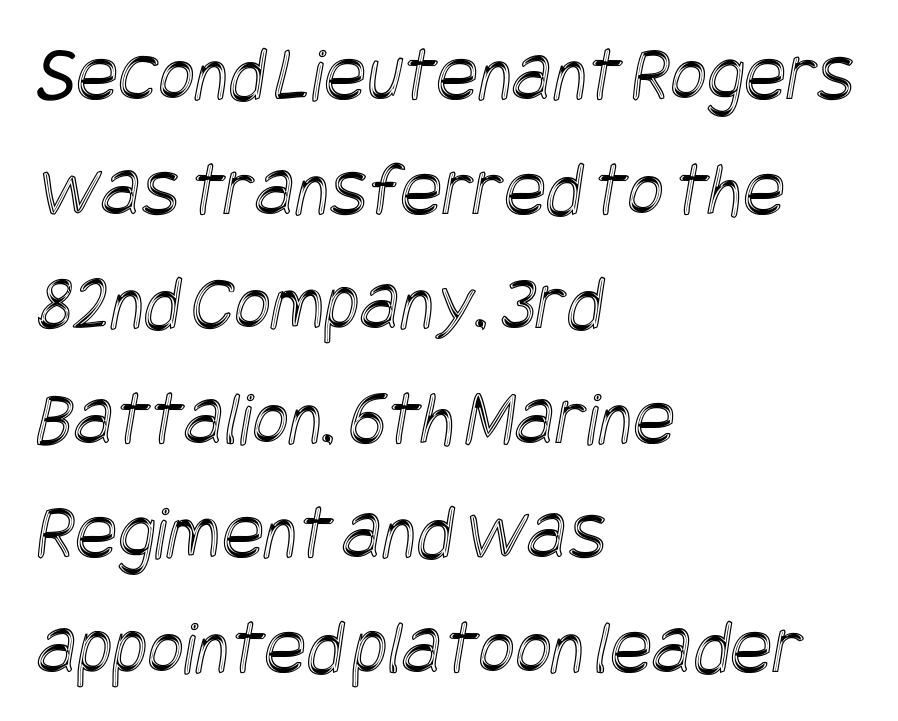
The image shows 79 px condensed type; set left-aligned, normal line spacing (1.45x), normal letter spacing, not underlined; a large x-height.
